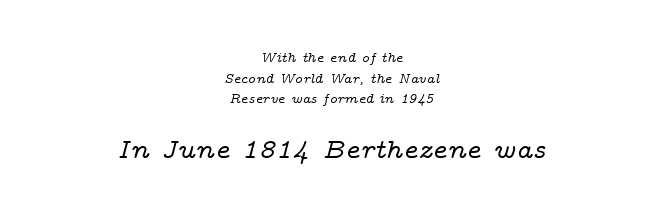
The image shows 28 px wide serif type, italic (leaning right); set centered, normal line spacing (1.47x), normal letter spacing, not underlined; the second (bottom) block is 2.0x larger; low stroke contrast and a medium x-height.
